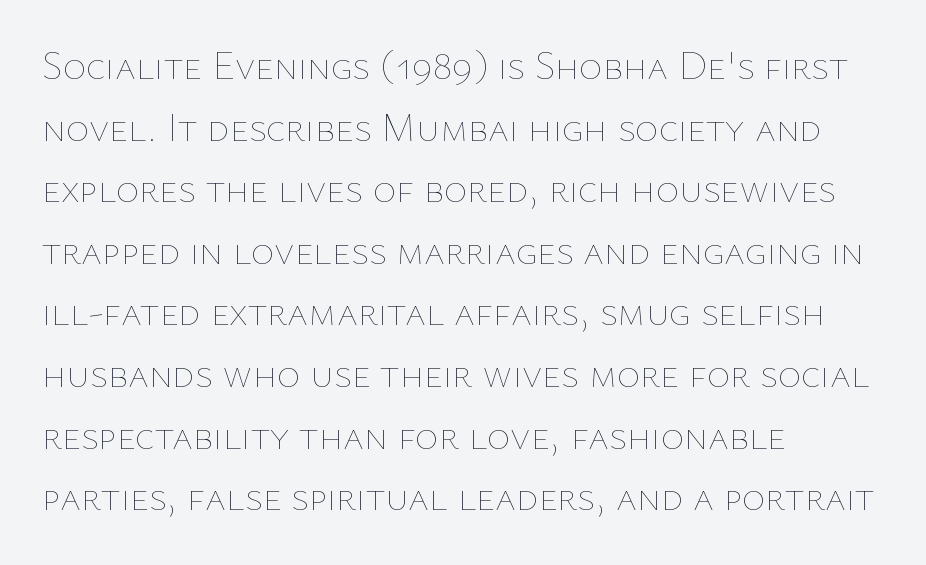
Heaviness? Minimal to ordinary, like unemphasized prose. Tracking value appears to be zero — textbook default spacing. The type sits square on the baseline with zero lean. Here the designer chose a conventional face with non-uniform glyph widths. Check under the words: just untouched page. Compared with a centered layout, this one pins lines to the left instead.
